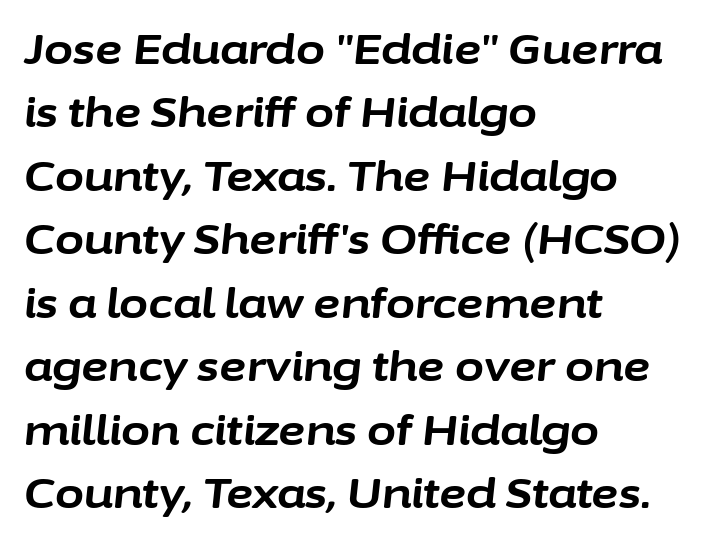
{"italic": "yes", "lean": "right", "slant_degrees": 6, "bold": "yes", "weight": "bold", "width": "normal", "stroke_contrast": "low", "x_height": "medium", "monospaced": "no", "underline": "no", "align": "left", "line_spacing": "normal", "line_spacing_ratio": 1.51, "letter_spacing": "normal", "letter_spacing_em": 0.0, "glyph_px": 42}
